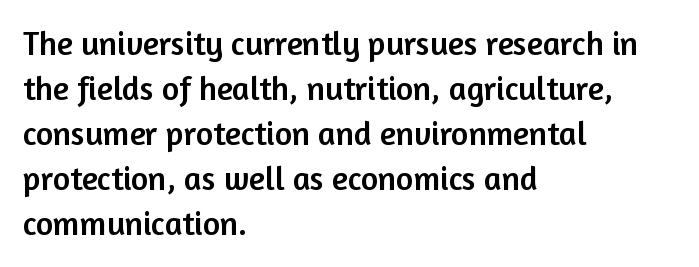
The paragraph shown leans on its left margin. Nope, not italic — everything's standing straight. Each word holds together tightly as a unit, with standard inter-letter gaps. The text was rendered using a sans face with plain stroke endings. The passage shown is typed in a proportional face where columns would drift.
